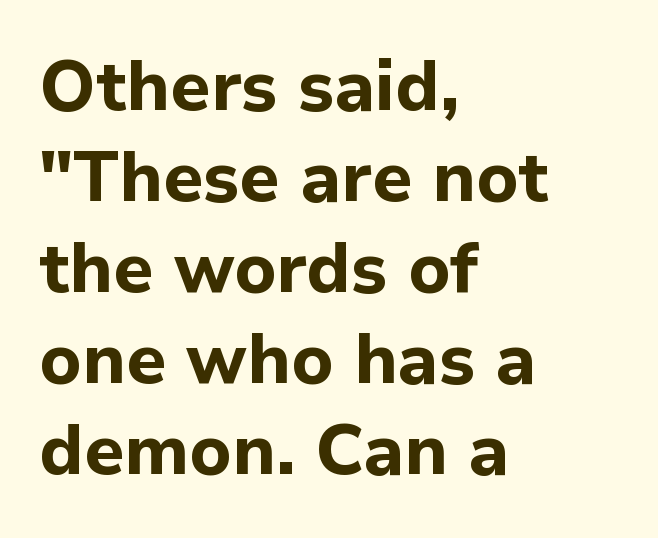
{"serif": "no", "italic": "no", "bold": "yes", "weight": "bold", "width": "normal", "stroke_contrast": "low", "x_height": "medium", "monospaced": "no", "underline": "no", "align": "left", "line_spacing": "normal", "line_spacing_ratio": 1.3, "letter_spacing": "normal", "letter_spacing_em": 0.0, "glyph_px": 70}
